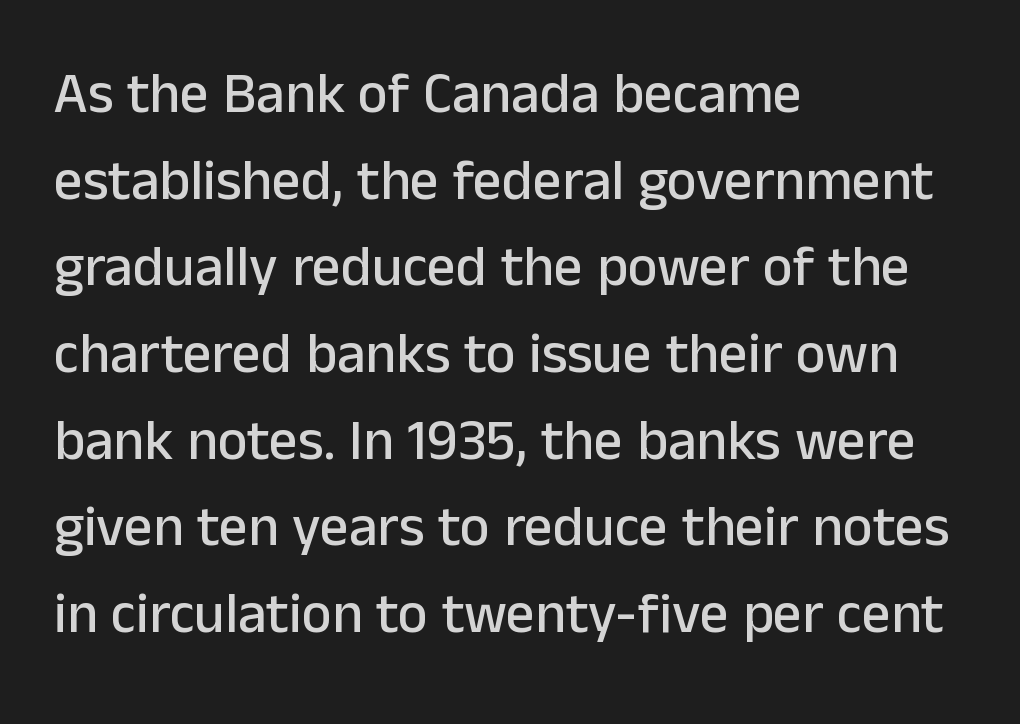
Q: Is the text italic (slanted)? A: No, it is upright.
Q: Is the typeface a serif or a sans-serif typeface? A: Sans-serif.
Q: Is the text underlined? A: No.
Q: How is the paragraph aligned? A: Left-aligned.
Q: Is the spacing between letters normal or unusually wide? A: Normal.
Q: Is the spacing between lines tight, normal or loose? A: Normal.
Q: Width (condensed, normal, or wide)? A: Normal.
Q: Stroke contrast? A: Low.
Q: x-height? A: Medium.
Q: Monospaced? A: No.
